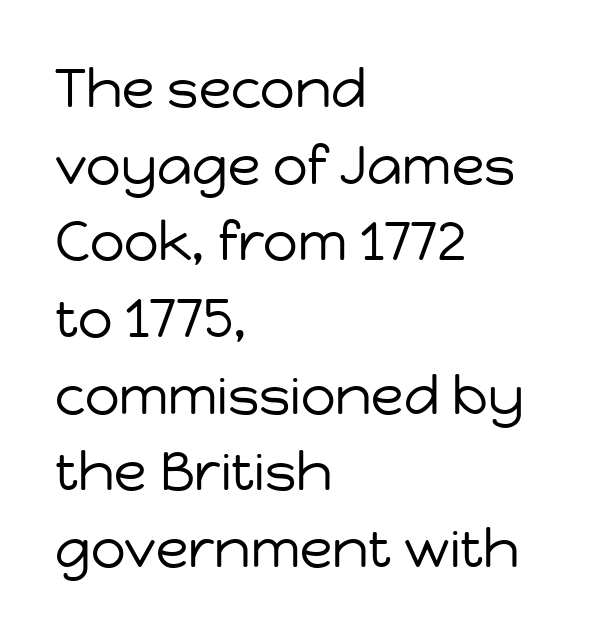
{"serif": "no", "italic": "no", "bold": "no", "weight": "regular", "width": "normal", "stroke_contrast": "low", "x_height": "medium", "monospaced": "no", "underline": "no", "align": "left", "line_spacing": "normal", "line_spacing_ratio": 1.42, "letter_spacing": "normal", "letter_spacing_em": 0.0, "glyph_px": 54}
